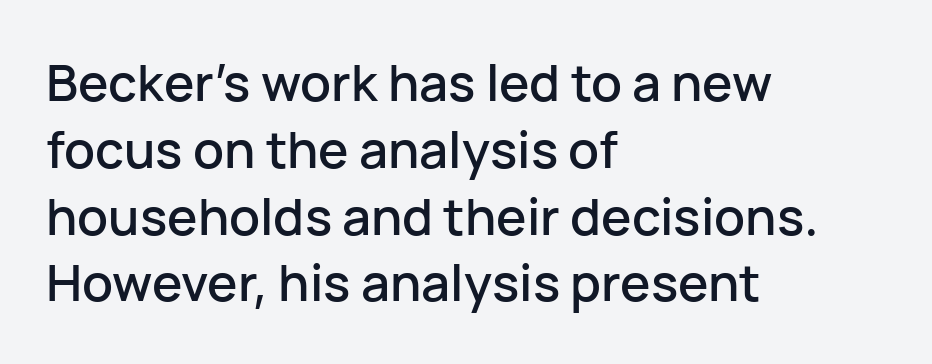
{"serif": "no", "italic": "no", "width": "normal", "stroke_contrast": "low", "x_height": "medium", "monospaced": "no", "underline": "no", "align": "left", "line_spacing": "normal", "line_spacing_ratio": 1.31, "letter_spacing": "normal", "letter_spacing_em": 0.0, "glyph_px": 51}
